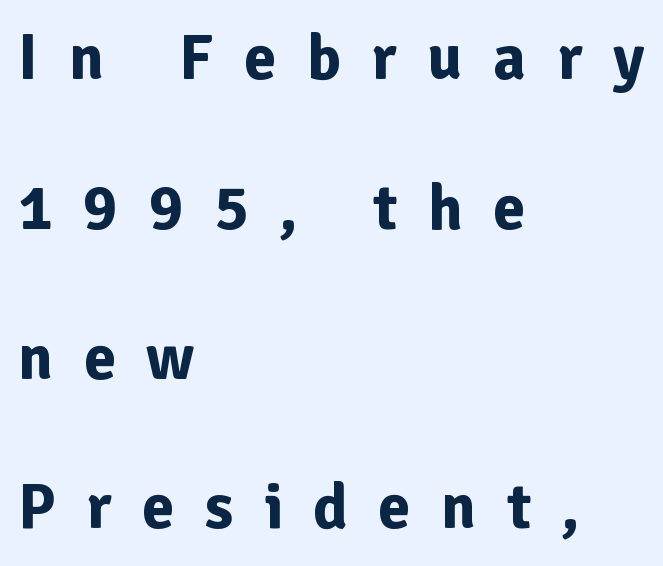
Q: Is the text bold? A: Yes.
Q: Is the text italic (slanted)? A: No, it is upright.
Q: Is the typeface a serif or a sans-serif typeface? A: Sans-serif.
Q: Is the text underlined? A: No.
Q: How is the paragraph aligned? A: Left-aligned.
Q: Is the spacing between letters normal or unusually wide? A: Unusually wide.
Q: Is the spacing between lines tight, normal or loose? A: Loose.
Q: Width (condensed, normal, or wide)? A: Normal.
Q: Stroke contrast? A: Low.
Q: x-height? A: Medium.
Q: Monospaced? A: No.
